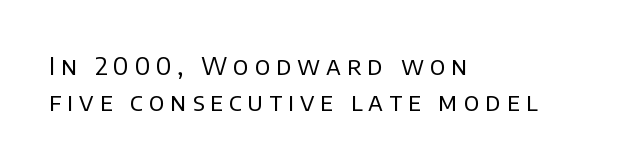
Stroke thickness stays within the range of a standard reading face or lighter. Bare-footed words on every line. The passage shown has open, widely tracked lettering throughout. Every character sits straight up, as roman type does. Horizontal alignment here is leftward, the default for most running prose. Whoever set this chose a conventional vertical rhythm.
